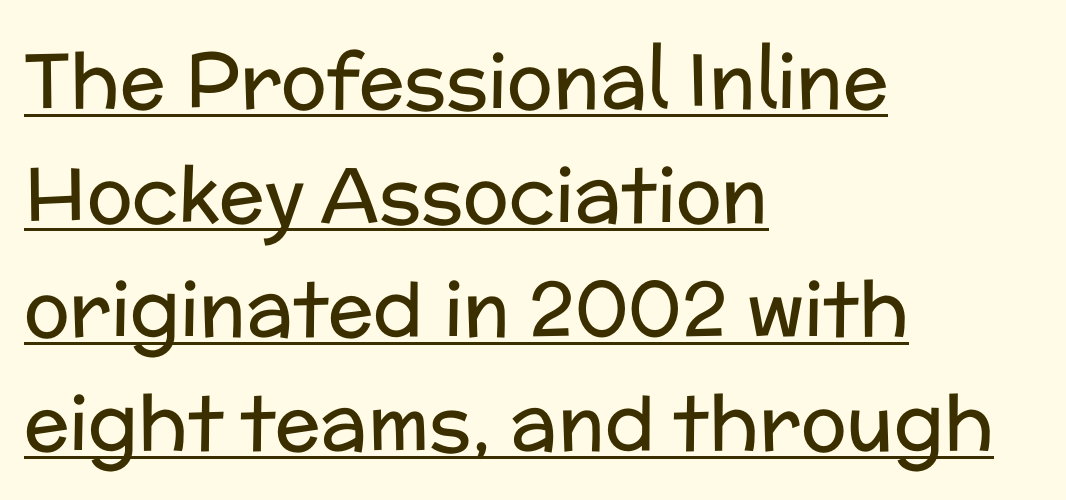
{"serif": "no", "italic": "no", "bold": "no", "weight": "regular", "width": "normal", "stroke_contrast": "low", "x_height": "medium", "monospaced": "no", "underline": "yes", "align": "left", "line_spacing": "normal", "line_spacing_ratio": 1.5, "letter_spacing": "normal", "letter_spacing_em": 0.0, "glyph_px": 76}
